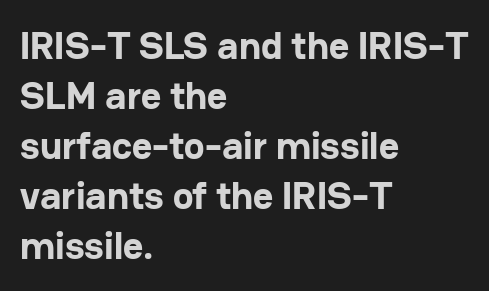
The image shows 39 px bold sans-serif type, upright; set left-aligned, normal line spacing (1.28x), normal letter spacing, not underlined; low stroke contrast and a medium x-height.
